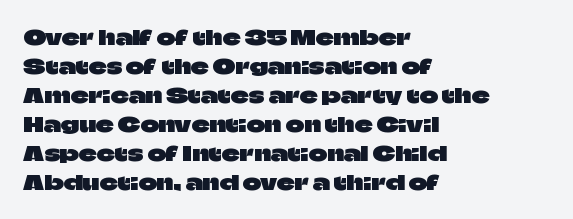
Q: Is the text italic (slanted)? A: No, it is upright.
Q: Is the text underlined? A: No.
Q: How is the paragraph aligned? A: Left-aligned.
Q: Is the spacing between letters normal or unusually wide? A: Normal.
Q: Is the spacing between lines tight, normal or loose? A: Normal.
